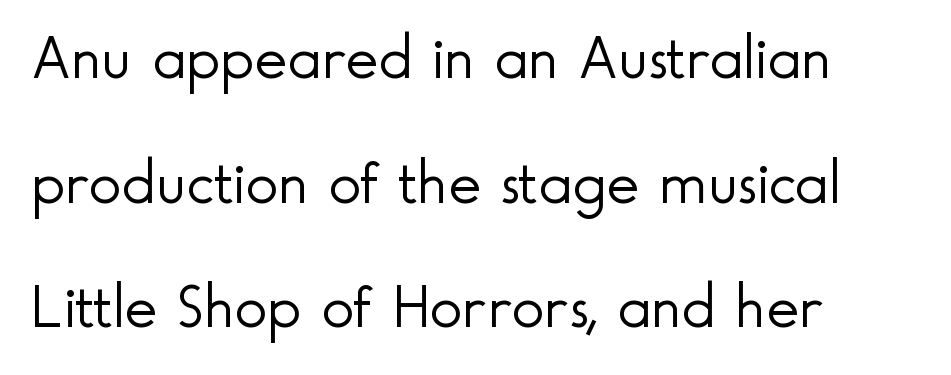
The image shows 62 px light sans-serif type, upright; set left-aligned, loose line spacing (2.01x), normal letter spacing, not underlined; a small x-height.
